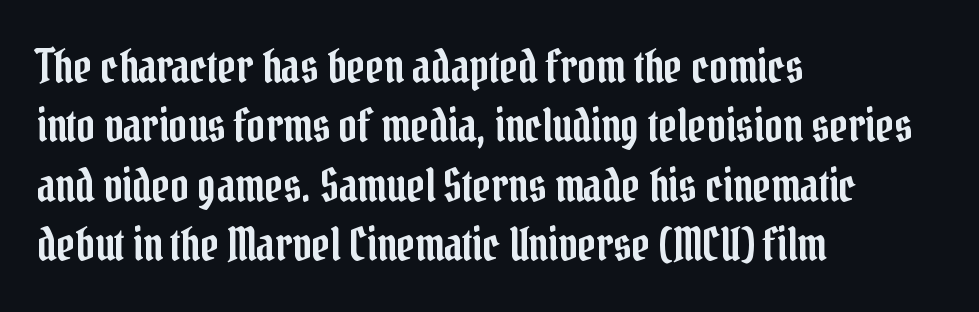
Q: Is the text italic (slanted)? A: No, it is upright.
Q: Is the typeface a serif or a sans-serif typeface? A: Serif.
Q: Is the text underlined? A: No.
Q: How is the paragraph aligned? A: Left-aligned.
Q: Is the spacing between letters normal or unusually wide? A: Normal.
Q: Is the spacing between lines tight, normal or loose? A: Normal.
Q: Width (condensed, normal, or wide)? A: Condensed.
Q: Stroke contrast? A: Low.
Q: x-height? A: Medium.
Q: Monospaced? A: No.
